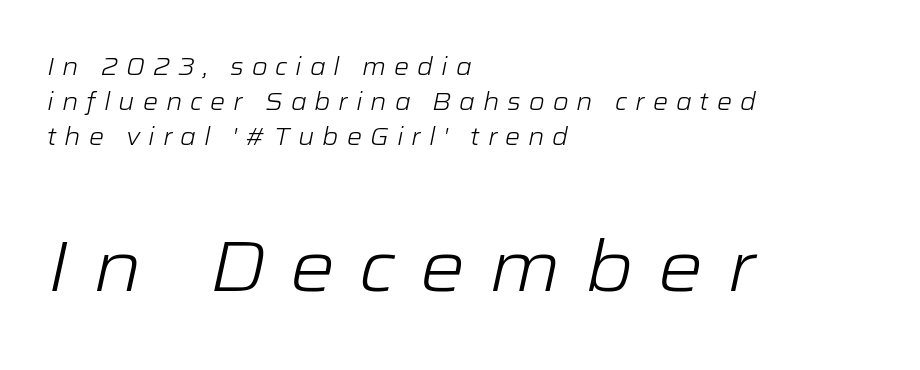
The image shows 72 px light, wide type, italic (leaning right); set left-aligned, normal line spacing (1.45x), unusually wide letter spacing (+0.33 em), not underlined; the second (bottom) block is 3.0x larger; low stroke contrast and a medium x-height.
